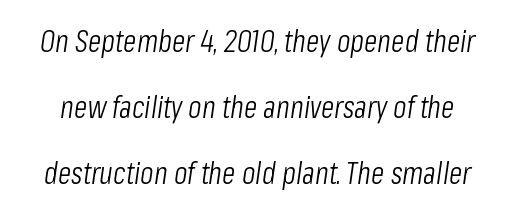
The image shows 31 px light, condensed type, italic (leaning right); set loose line spacing (2.13x), normal letter spacing, not underlined; low stroke contrast and a medium x-height.
